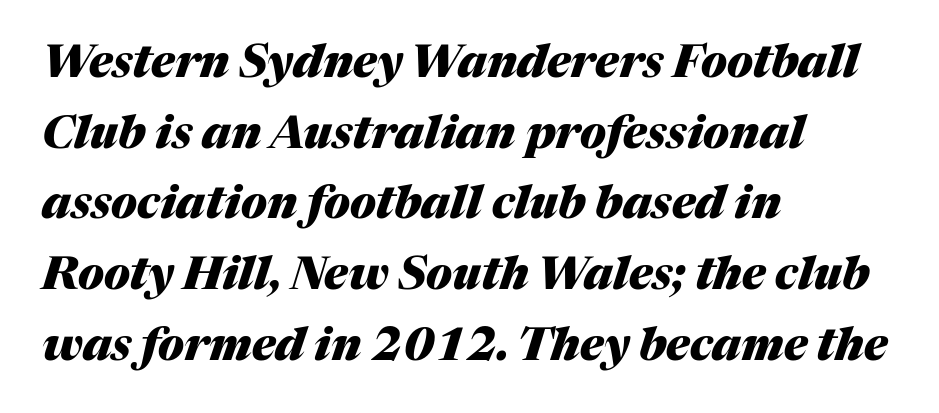
{"italic": "yes", "lean": "right", "slant_degrees": 17, "bold": "yes", "weight": "heavy", "width": "normal", "stroke_contrast": "medium", "x_height": "medium", "monospaced": "no", "underline": "no", "align": "left", "line_spacing": "normal", "line_spacing_ratio": 1.57, "letter_spacing": "normal", "letter_spacing_em": 0.0, "glyph_px": 45}
